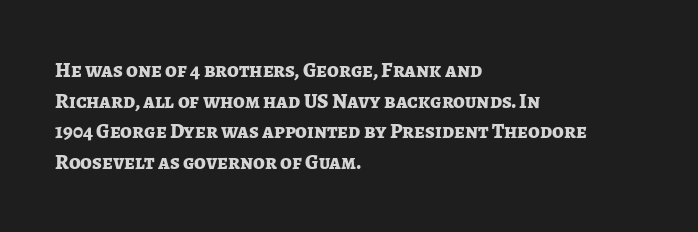
Glyph-to-glyph distance matches everyday printed text. If you drew a line through each stem, it would be perfectly vertical. Horizontal bands of white between lines are of average thickness. Type without underlining. The glyphs have the mass of a bold cut.
